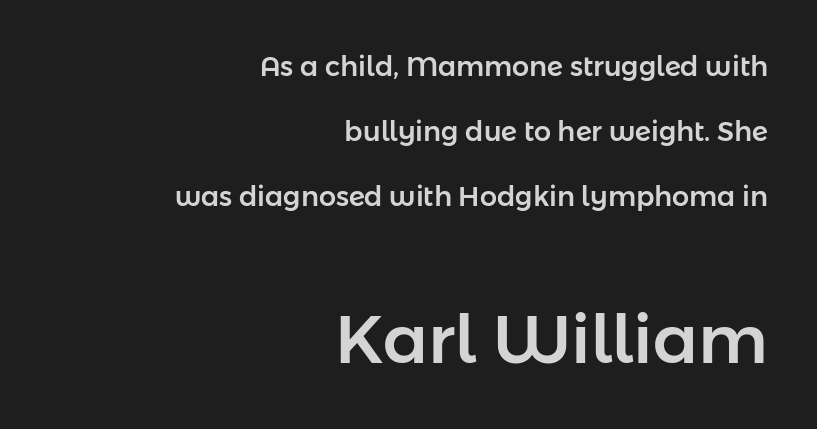
There is no visible air inserted between adjacent glyphs. Unmarked baselines from the first word to the last. Each letter keeps its own natural width here, so spacing adapts to shape. What's the leading like? Stretched, with rows far apart.
